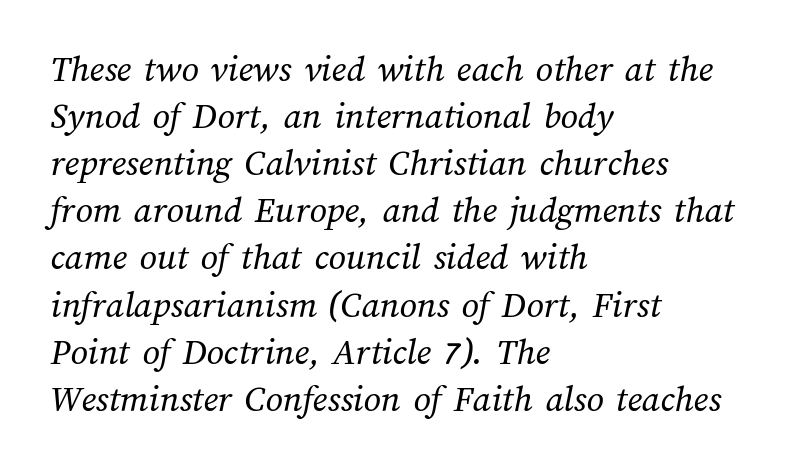
Letter spacing: default. No heavy texture on the line: the type isn't bold. Note the varied advance widths — an 'i' is clearly narrower than an 'm'. Casual observation: everything's shoved over to the left. Quick note: underline off.
